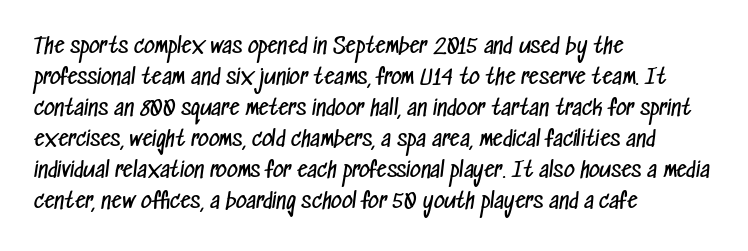
The paragraph shown leans on its left margin. Short note: letters normally spaced. A bare baseline throughout the passage. Is there much room between lines? A standard amount, neither cramped nor airy. Think standard paragraph weight, or any step lighter than that.
